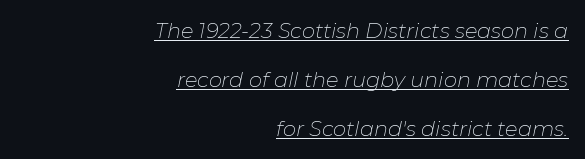
Short and long lines alike share a common ending point at right. Students, note that the glyphs here touch the page at normal intervals. There's an unmistakable incline to the writing here. Each new line begins a long way beneath the previous one. This is underlined copy, the kind a proofreader might mark for attention. Weight: regular or lighter.
